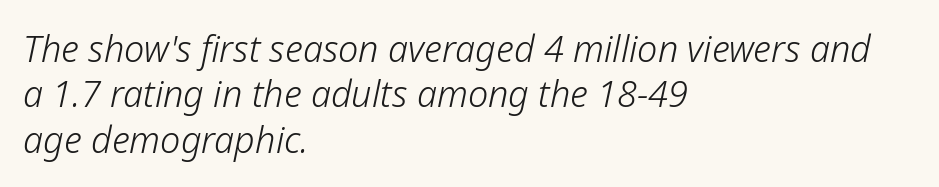
{"italic": "yes", "lean": "right", "slant_degrees": 12, "bold": "no", "weight": "light", "width": "normal", "stroke_contrast": "low", "x_height": "medium", "monospaced": "no", "underline": "no", "align": "left", "line_spacing": "normal", "line_spacing_ratio": 1.26, "letter_spacing": "normal", "letter_spacing_em": 0.0, "glyph_px": 36}
